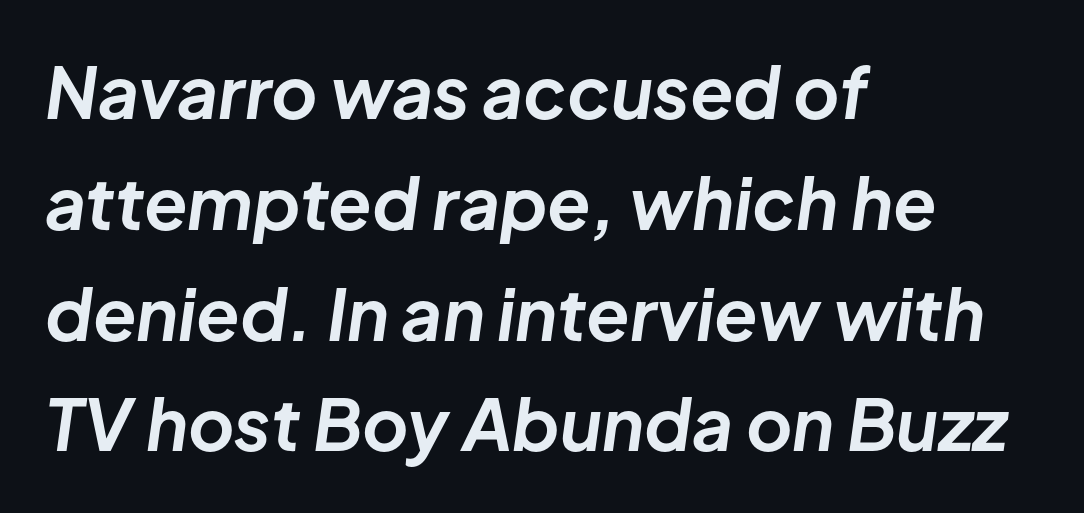
Q: Is the text bold? A: Yes.
Q: Is the text italic (slanted)? A: Yes, it leans right by about 8 degrees.
Q: Is the text underlined? A: No.
Q: How is the paragraph aligned? A: Left-aligned.
Q: Is the spacing between letters normal or unusually wide? A: Normal.
Q: Is the spacing between lines tight, normal or loose? A: Normal.
Q: Width (condensed, normal, or wide)? A: Normal.
Q: Stroke contrast? A: Low.
Q: x-height? A: Medium.
Q: Monospaced? A: No.
